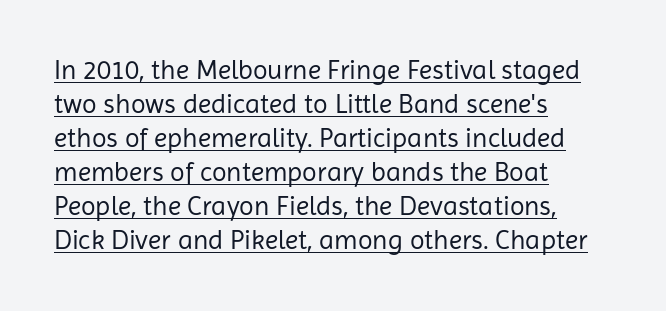
The image shows 27 px text type, upright; set left-aligned, normal line spacing (1.26x), normal letter spacing, underlined.
